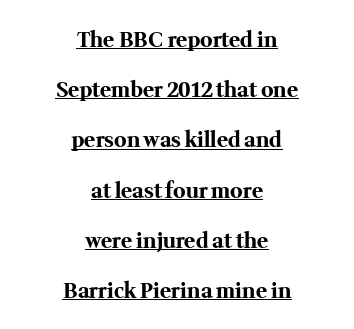
The image shows 21 px bold type, upright; set centered, loose line spacing (2.39x), normal letter spacing, underlined.
